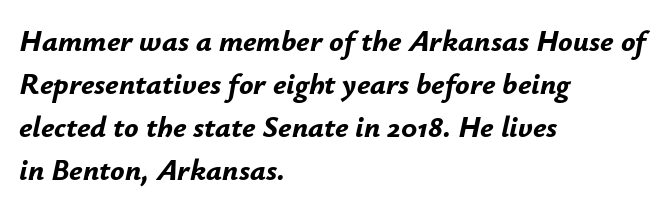
The image shows 30 px bold type, italic (leaning right); set left-aligned, normal line spacing (1.43x), normal letter spacing, not underlined; low stroke contrast and a small x-height.
